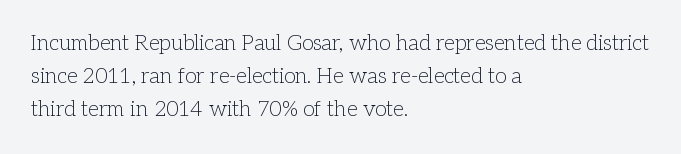
The image shows 21 px text type, upright; set left-aligned, normal line spacing (1.56x), normal letter spacing, not underlined.
